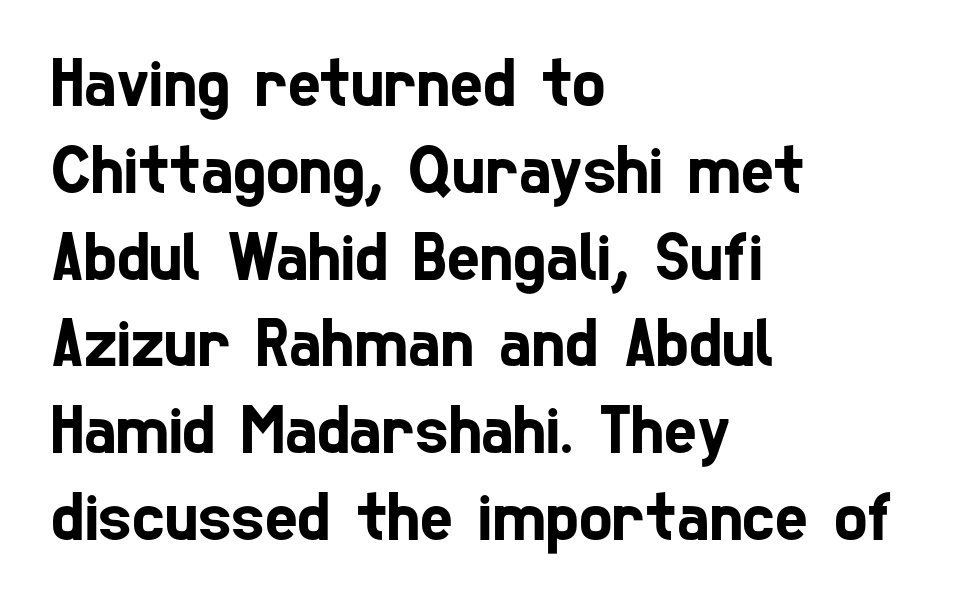
The image shows 70 px condensed sans-serif type; set left-aligned, line spacing 1.24x, normal letter spacing, not underlined; low stroke contrast and a medium x-height.
